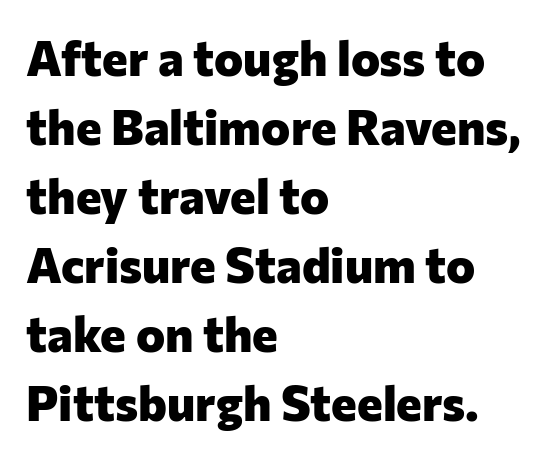
The image shows 49 px heavy sans-serif type, upright; set left-aligned, normal line spacing (1.41x), normal letter spacing, not underlined; low stroke contrast and a medium x-height.
